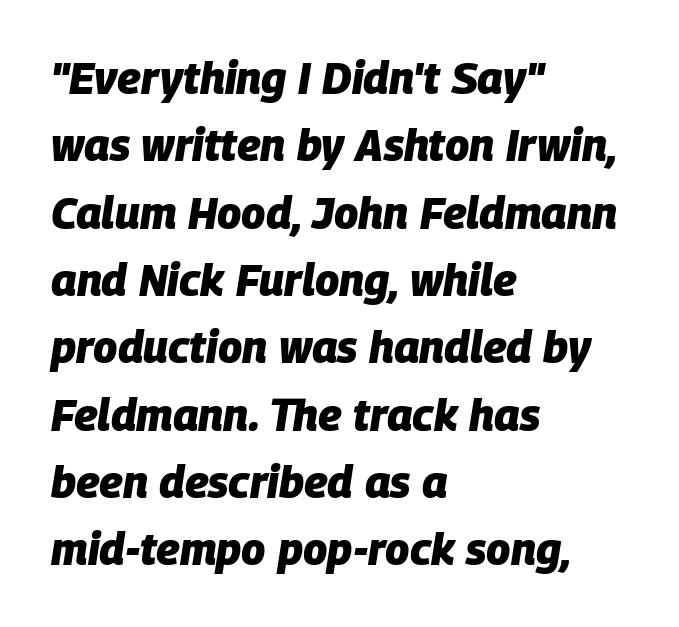
Q: Is the text bold? A: Yes.
Q: Is the text italic (slanted)? A: Yes, it leans right by about 9 degrees.
Q: Is the text underlined? A: No.
Q: How is the paragraph aligned? A: Left-aligned.
Q: Is the spacing between letters normal or unusually wide? A: Normal.
Q: Is the spacing between lines tight, normal or loose? A: Normal.
Q: Width (condensed, normal, or wide)? A: Normal.
Q: Stroke contrast? A: Low.
Q: x-height? A: Large.
Q: Monospaced? A: No.
